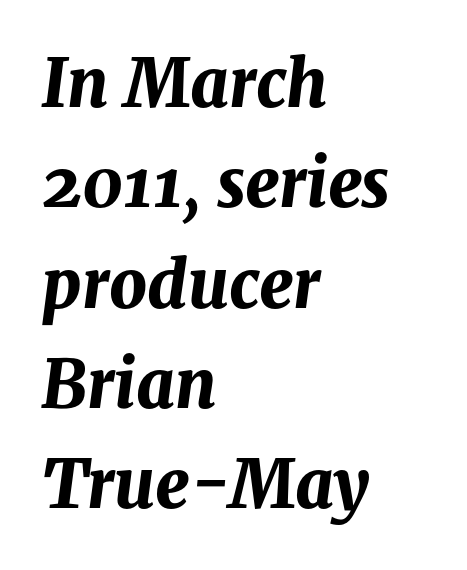
Does the leading feel generous? No, just average. Character widths vary here, with narrow letters taking less room than wide ones. Tall strokes in this sample are angled rather than plumb. The strokes are fattened all the way to bold.
